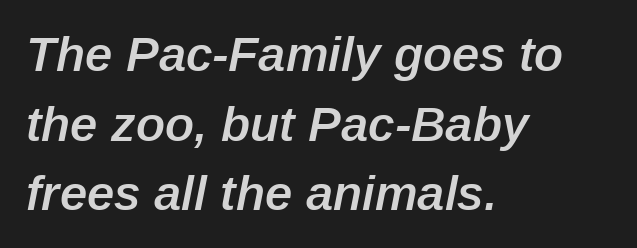
The image shows 49 px semibold type, italic (leaning right); set left-aligned, normal line spacing (1.42x), normal letter spacing, not underlined; low stroke contrast and a medium x-height.
